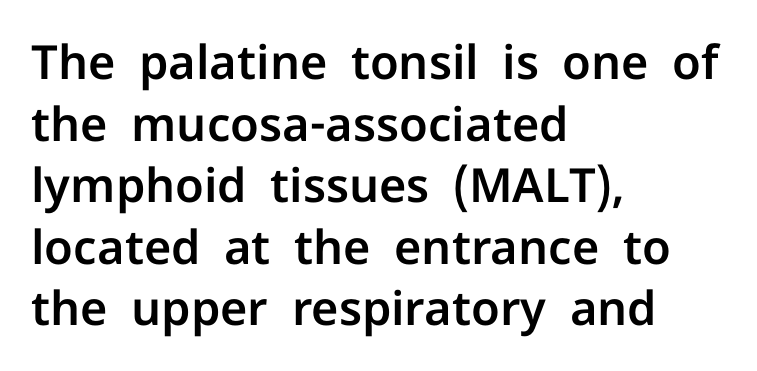
The image shows 47 px sans-serif type, upright; set left-aligned, normal line spacing (1.31x), normal letter spacing, not underlined; low stroke contrast and a medium x-height.
